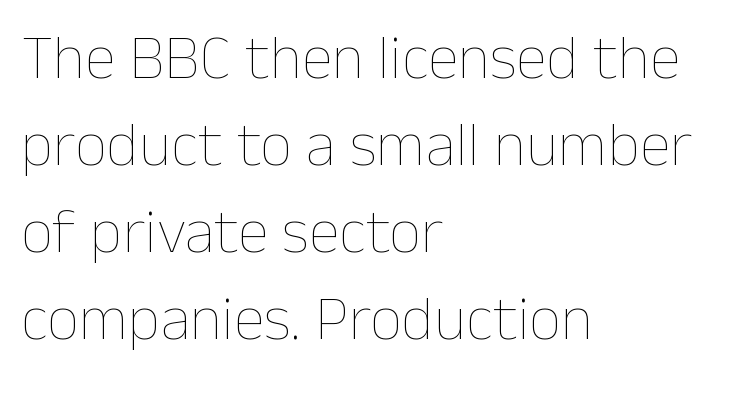
Q: Is the text bold? A: No.
Q: Is the text italic (slanted)? A: No, it is upright.
Q: Is the text underlined? A: No.
Q: How is the paragraph aligned? A: Left-aligned.
Q: Is the spacing between letters normal or unusually wide? A: Normal.
Q: Is the spacing between lines tight, normal or loose? A: Normal.
Q: Width (condensed, normal, or wide)? A: Normal.
Q: Stroke contrast? A: Low.
Q: x-height? A: Medium.
Q: Monospaced? A: No.
